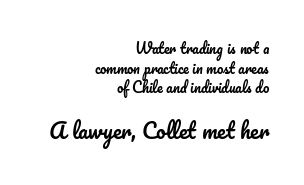
The image shows 21 px text type; set right-aligned, normal line spacing (1.41x), normal letter spacing, not underlined; the second (bottom) block is 1.5x larger.
